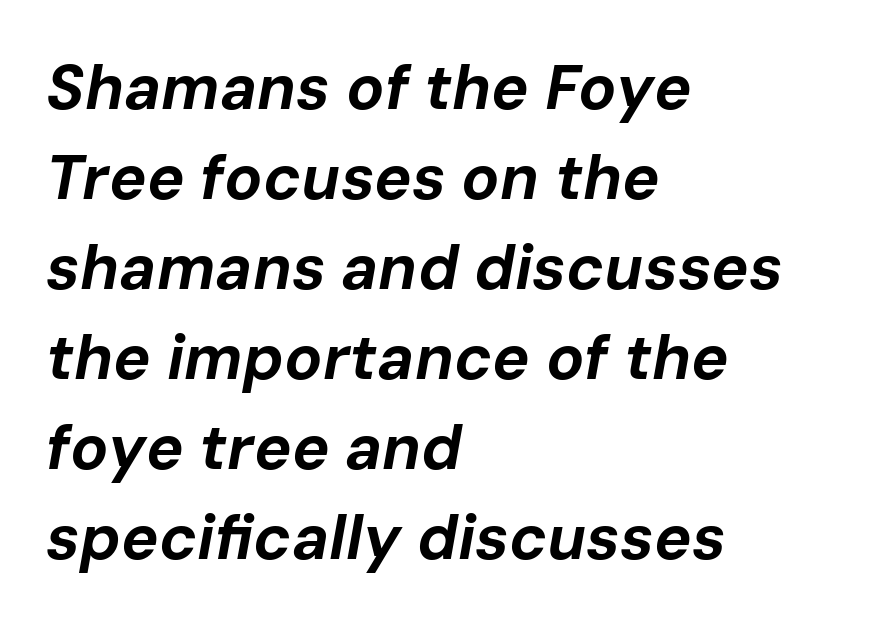
{"italic": "yes", "lean": "right", "slant_degrees": 10, "bold": "yes", "weight": "bold", "width": "normal", "stroke_contrast": "low", "x_height": "medium", "monospaced": "no", "underline": "no", "align": "left", "line_spacing": "normal", "line_spacing_ratio": 1.43, "letter_spacing": "normal", "letter_spacing_em": 0.0, "glyph_px": 63}
